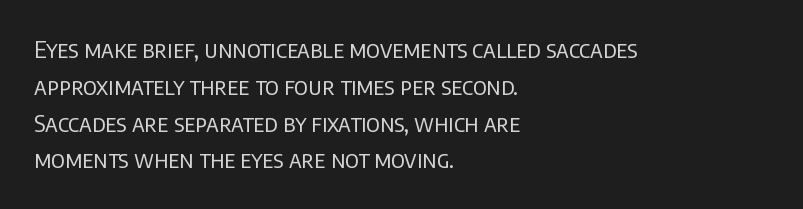
{"italic": "no", "bold": "no", "underline": "no", "align": "left", "line_spacing": "normal", "line_spacing_ratio": 1.6, "letter_spacing": "normal", "letter_spacing_em": 0.0, "glyph_px": 23}
